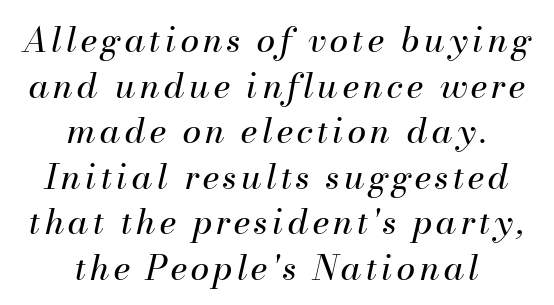
{"italic": "yes", "lean": "right", "slant_degrees": 13, "bold": "no", "weight": "regular", "width": "normal", "stroke_contrast": "medium", "x_height": "small", "monospaced": "no", "underline": "no", "align": "center", "line_spacing": "normal", "line_spacing_ratio": 1.34, "glyph_px": 34}
